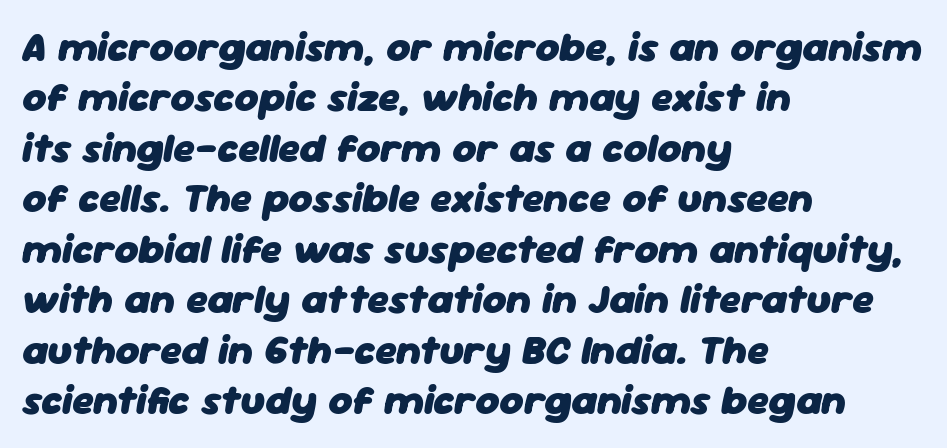
The image shows 41 px heavy type, italic (leaning right); set left-aligned, line spacing 1.23x, normal letter spacing, not underlined; low stroke contrast and a medium x-height.
